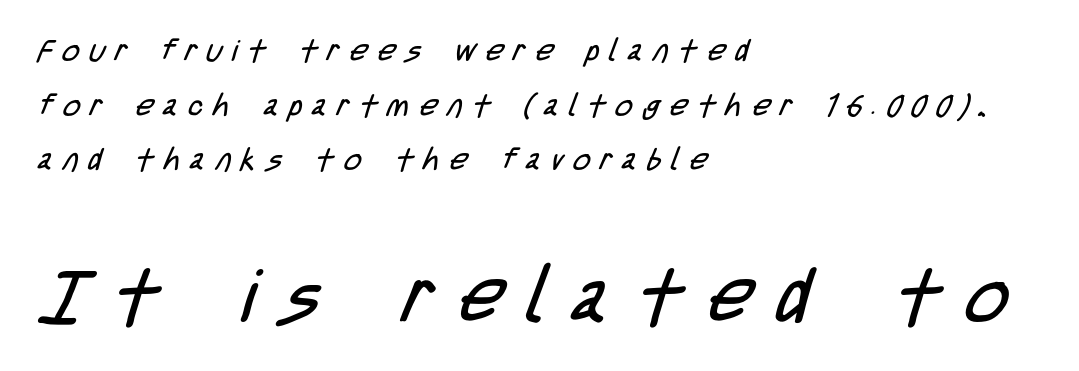
The image shows 75 px regular-weight, condensed sans-serif type; set left-aligned, line spacing 1.82x, unusually wide letter spacing (+0.34 em), not underlined; the second (bottom) block is 2.5x larger; low stroke contrast and a large x-height.
